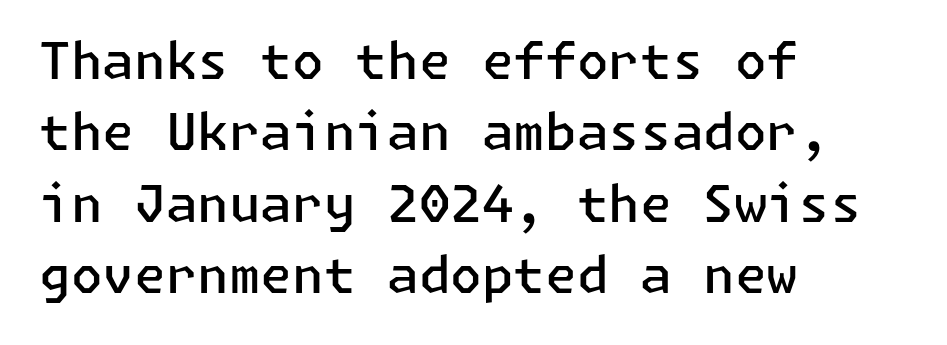
{"serif": "no", "italic": "no", "bold": "semi", "weight": "semibold", "width": "normal", "stroke_contrast": "low", "x_height": "medium", "underline": "no", "align": "left", "line_spacing": "normal", "line_spacing_ratio": 1.4, "letter_spacing": "normal", "letter_spacing_em": 0.0, "glyph_px": 51}
